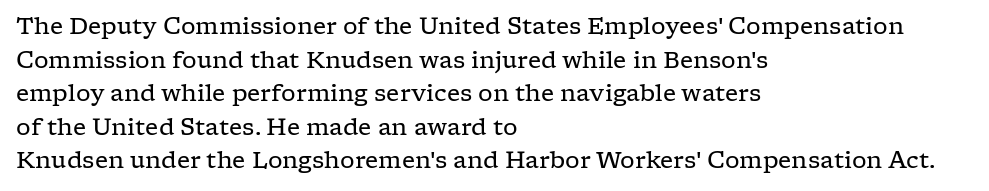
The image shows 23 px text type, upright; set left-aligned, normal line spacing (1.46x), normal letter spacing, not underlined.
